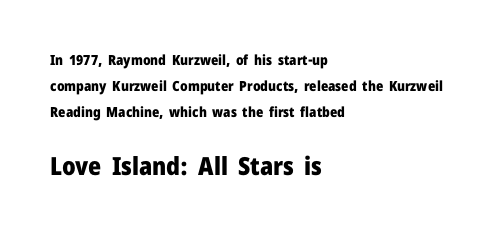
The image shows 25 px bold type, upright; set left-aligned, line spacing 1.87x, normal letter spacing, not underlined; the second (bottom) block is 1.79x larger.
